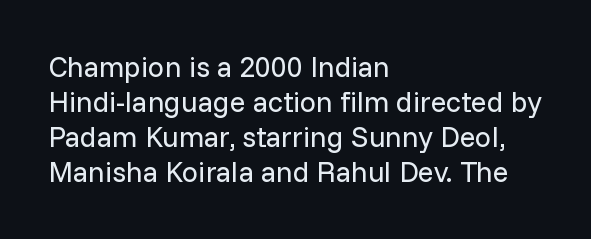
A bare baseline throughout the passage. The face used here is a sans, in the tradition of grotesques and geometrics. The letters advance in unequal steps, a hallmark of proportional type. Unlike italic type, these characters show no tilt at all. These lines stack with their left ends in a neat column.
